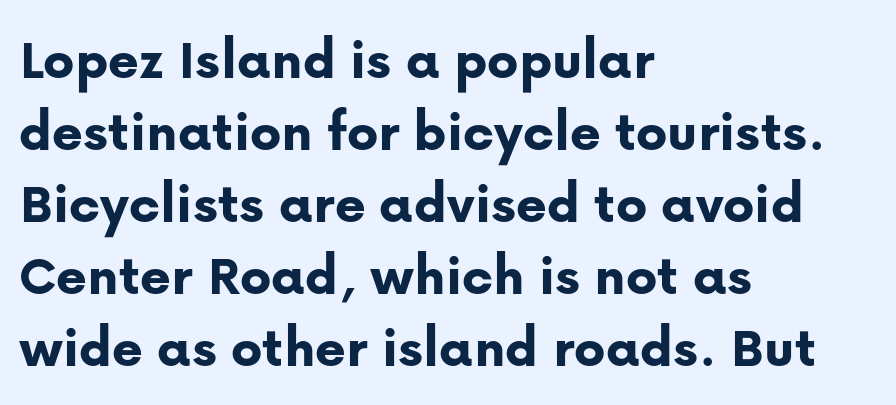
{"serif": "no", "italic": "no", "bold": "yes", "weight": "bold", "width": "normal", "stroke_contrast": "low", "x_height": "medium", "monospaced": "no", "underline": "no", "align": "left", "line_spacing_ratio": 1.22, "letter_spacing": "normal", "letter_spacing_em": 0.0, "glyph_px": 59}
